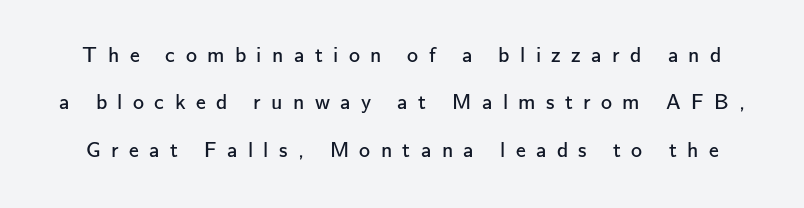
The image shows 22 px text type, upright; set loose line spacing (2.15x), unusually wide letter spacing (+0.47 em), not underlined.
